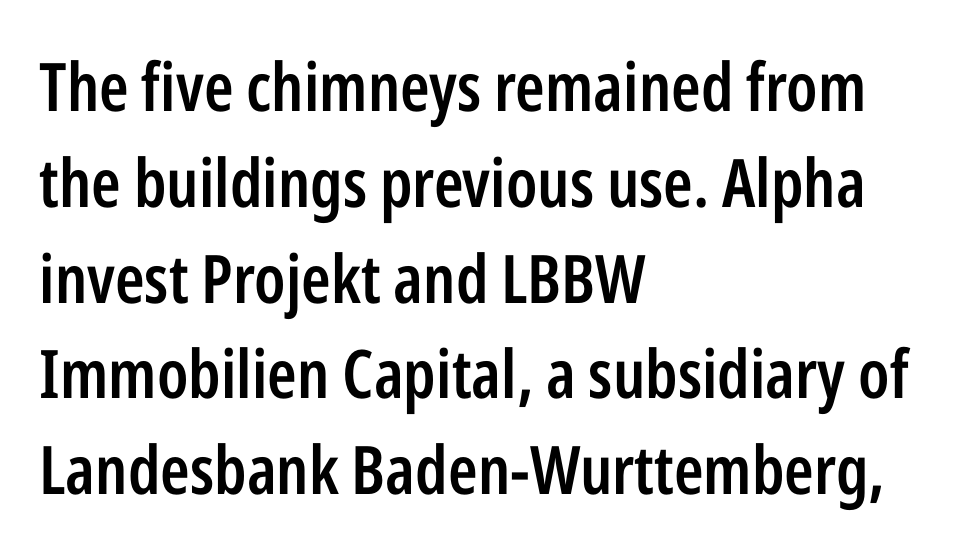
{"serif": "no", "italic": "no", "bold": "semi", "weight": "semibold", "width": "condensed", "stroke_contrast": "low", "x_height": "medium", "monospaced": "no", "underline": "no", "align": "left", "line_spacing": "normal", "line_spacing_ratio": 1.43, "letter_spacing": "normal", "letter_spacing_em": 0.0, "glyph_px": 67}
